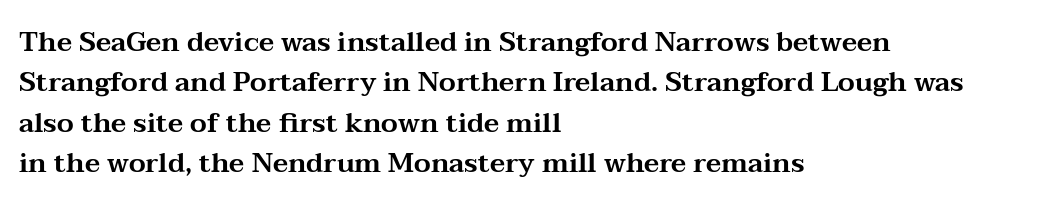
Q: Is the text italic (slanted)? A: No, it is upright.
Q: Is the text underlined? A: No.
Q: How is the paragraph aligned? A: Left-aligned.
Q: Is the spacing between letters normal or unusually wide? A: Normal.
Q: Is the spacing between lines tight, normal or loose? A: Normal.
